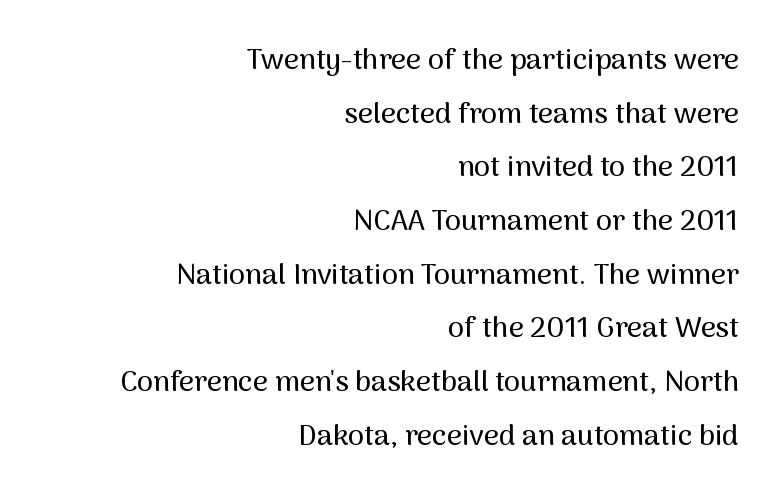
The image shows 29 px sans-serif type, upright; set right-aligned, line spacing 1.85x, normal letter spacing, not underlined; medium stroke contrast and a medium x-height.
